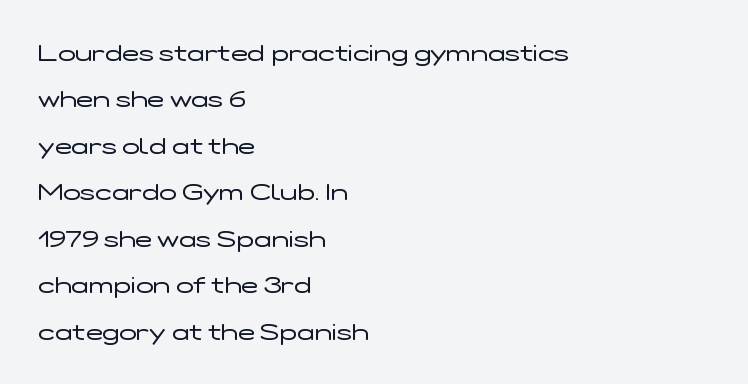
{"italic": "no", "bold": "no", "underline": "no", "align": "left", "line_spacing": "loose", "line_spacing_ratio": 2.02, "letter_spacing": "normal", "letter_spacing_em": 0.0, "glyph_px": 23}
